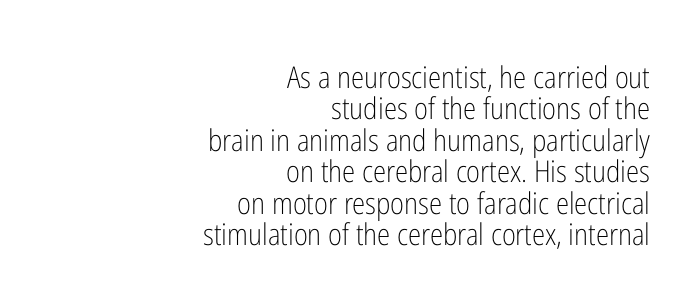
Q: Is the text bold? A: No.
Q: Is the text italic (slanted)? A: No, it is upright.
Q: Is the typeface a serif or a sans-serif typeface? A: Sans-serif.
Q: Is the text underlined? A: No.
Q: How is the paragraph aligned? A: Right-aligned.
Q: Is the spacing between letters normal or unusually wide? A: Normal.
Q: Is the spacing between lines tight, normal or loose? A: Tight.
Q: Width (condensed, normal, or wide)? A: Condensed.
Q: Stroke contrast? A: Low.
Q: x-height? A: Medium.
Q: Monospaced? A: No.
